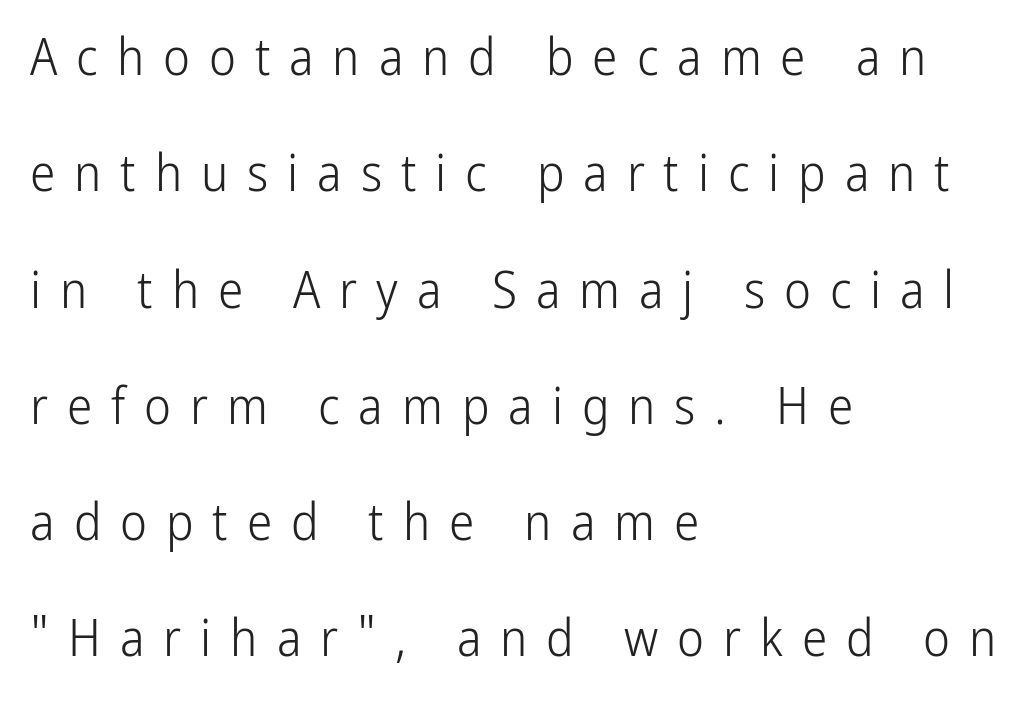
Character widths vary here, with narrow letters taking less room than wide ones. Unbolded letterforms with no extra heft. If you drew a ruler down the left edge, every line would touch it. Letters rest on an invisible, unmarked baseline. The rendering uses a large line-height, opening up the rows.
